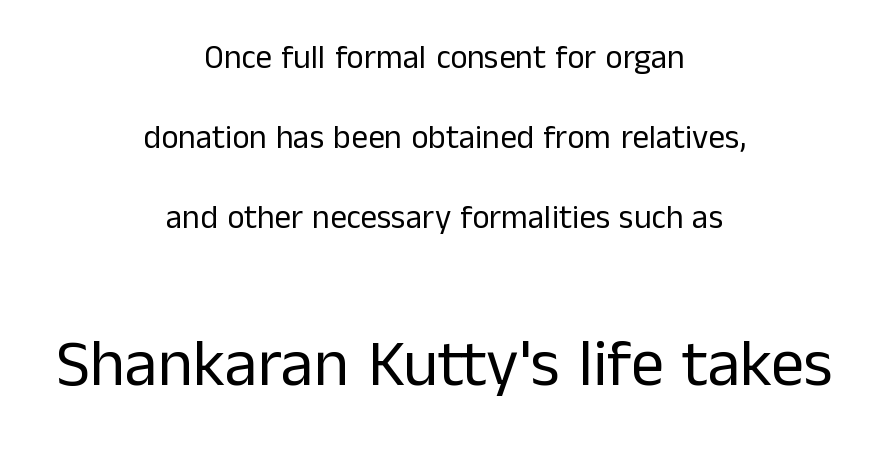
Unbolded letterforms with no extra heft. Each line is balanced around a shared central axis. The space directly below the letters is spotless. This sample has the flowing, uneven cadence of proportional lettering. The line texture is even and compact thanks to regular tracking. The passage shown is typeset with a sans-serif family.
